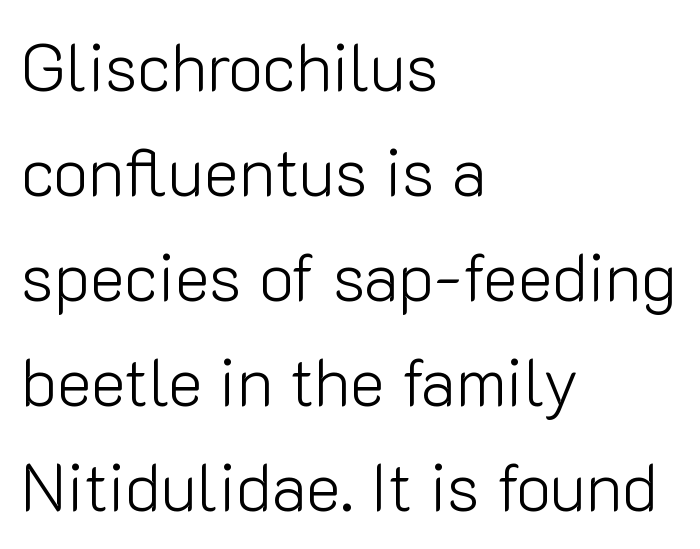
Q: Is the text bold? A: No.
Q: Is the text italic (slanted)? A: No, it is upright.
Q: Is the typeface a serif or a sans-serif typeface? A: Sans-serif.
Q: Is the text underlined? A: No.
Q: How is the paragraph aligned? A: Left-aligned.
Q: Is the spacing between letters normal or unusually wide? A: Normal.
Q: Is the spacing between lines tight, normal or loose? A: Normal.
Q: Width (condensed, normal, or wide)? A: Normal.
Q: Stroke contrast? A: Low.
Q: x-height? A: Medium.
Q: Monospaced? A: No.
